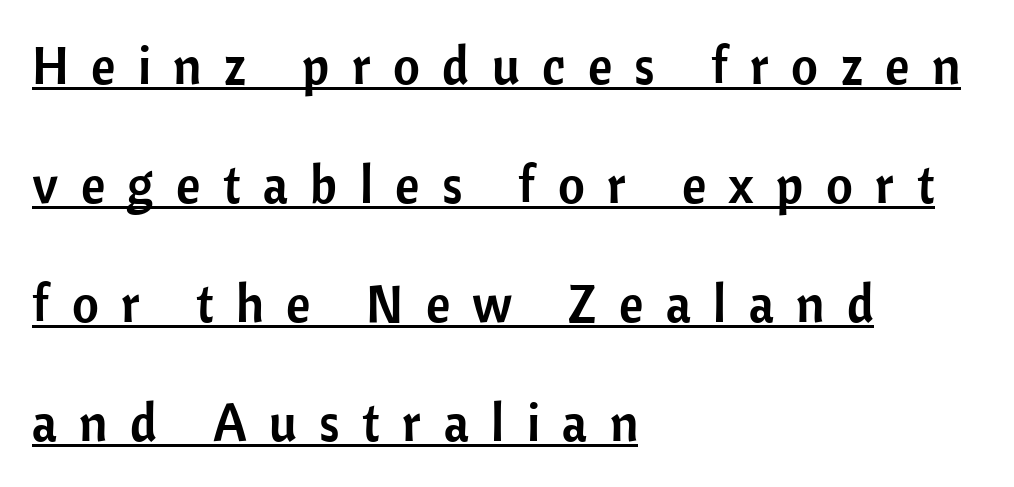
The image shows 52 px sans-serif type, upright; set left-aligned, loose line spacing (2.29x), unusually wide letter spacing (+0.43 em), underlined; low stroke contrast and a medium x-height.
